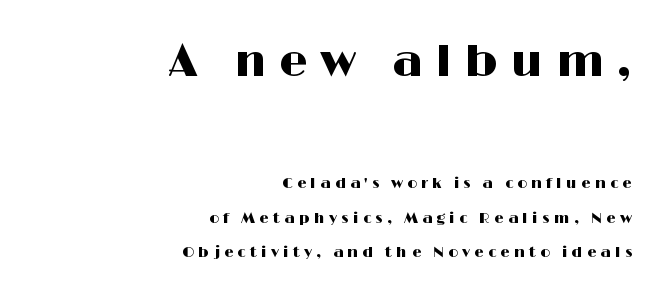
Q: Is the text italic (slanted)? A: No, it is upright.
Q: Is the typeface a serif or a sans-serif typeface? A: Sans-serif.
Q: Is the text underlined? A: No.
Q: How is the paragraph aligned? A: Right-aligned.
Q: Is the spacing between letters normal or unusually wide? A: Unusually wide.
Q: Is the spacing between lines tight, normal or loose? A: Loose.
Q: Which block of text is set in a larger size, the first (top) or the second (bottom)? A: The first (top) one.
Q: Width (condensed, normal, or wide)? A: Wide.
Q: Stroke contrast? A: High.
Q: x-height? A: Medium.
Q: Monospaced? A: No.
